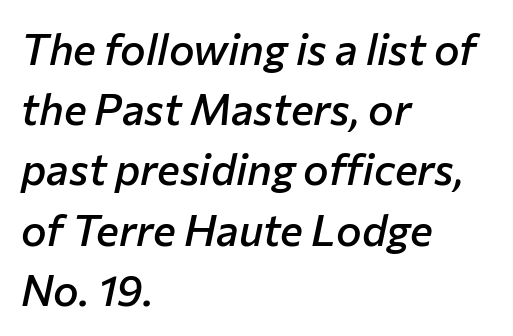
The image shows 43 px semibold type, italic (leaning right); set left-aligned, normal line spacing (1.4x), normal letter spacing, not underlined; low stroke contrast and a medium x-height.
